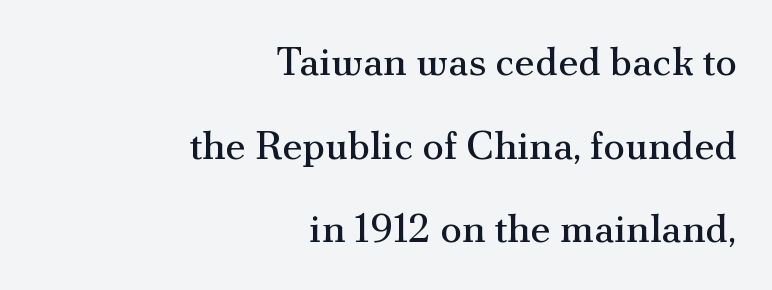
Q: Is the text bold? A: No.
Q: Is the text italic (slanted)? A: No, it is upright.
Q: Is the typeface a serif or a sans-serif typeface? A: Serif.
Q: Is the text underlined? A: No.
Q: How is the paragraph aligned? A: Right-aligned.
Q: Is the spacing between letters normal or unusually wide? A: Normal.
Q: Is the spacing between lines tight, normal or loose? A: Loose.
Q: Width (condensed, normal, or wide)? A: Normal.
Q: Stroke contrast? A: Medium.
Q: x-height? A: Small.
Q: Monospaced? A: No.
